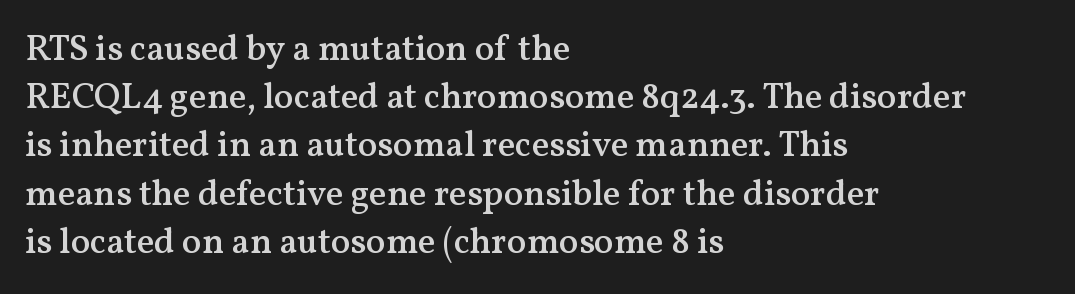
The image shows 36 px semibold serif type, upright; set left-aligned, normal line spacing (1.34x), normal letter spacing, not underlined; medium stroke contrast and a medium x-height.
